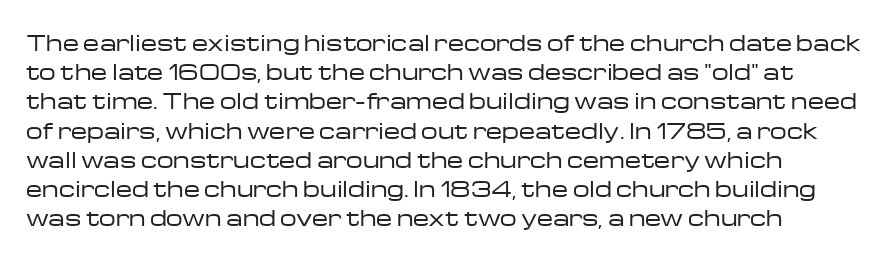
Bold? No — there's no thickening of the strokes. Glyph-to-glyph distance matches everyday printed text. Descenders are the only things crossing below the line. This sample uses an upright cut, with every glyph sitting square on the baseline. Students, observe: this is what conventionally led text looks like.
